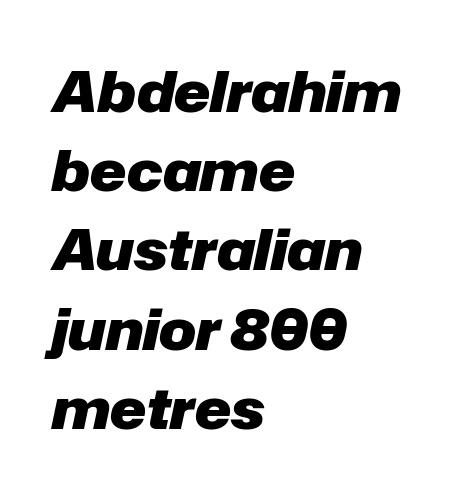
Q: Is the text bold? A: Yes.
Q: Is the text italic (slanted)? A: Yes, it leans right by about 12 degrees.
Q: Is the text underlined? A: No.
Q: How is the paragraph aligned? A: Left-aligned.
Q: Is the spacing between letters normal or unusually wide? A: Normal.
Q: Is the spacing between lines tight, normal or loose? A: Normal.
Q: Width (condensed, normal, or wide)? A: Normal.
Q: Stroke contrast? A: Low.
Q: x-height? A: Medium.
Q: Monospaced? A: No.
